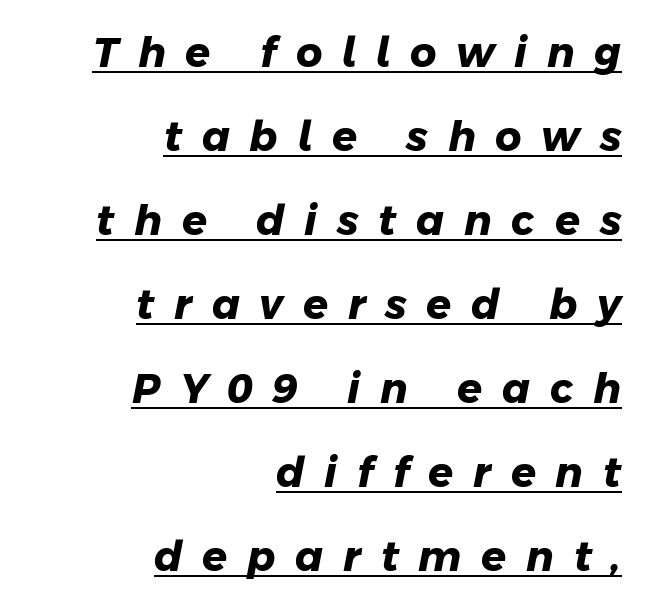
{"serif": "no", "bold": "yes", "weight": "heavy", "width": "normal", "stroke_contrast": "low", "x_height": "medium", "monospaced": "no", "underline": "yes", "align": "right", "line_spacing": "loose", "line_spacing_ratio": 2.05, "letter_spacing": "wide", "letter_spacing_em": 0.48, "glyph_px": 41}
